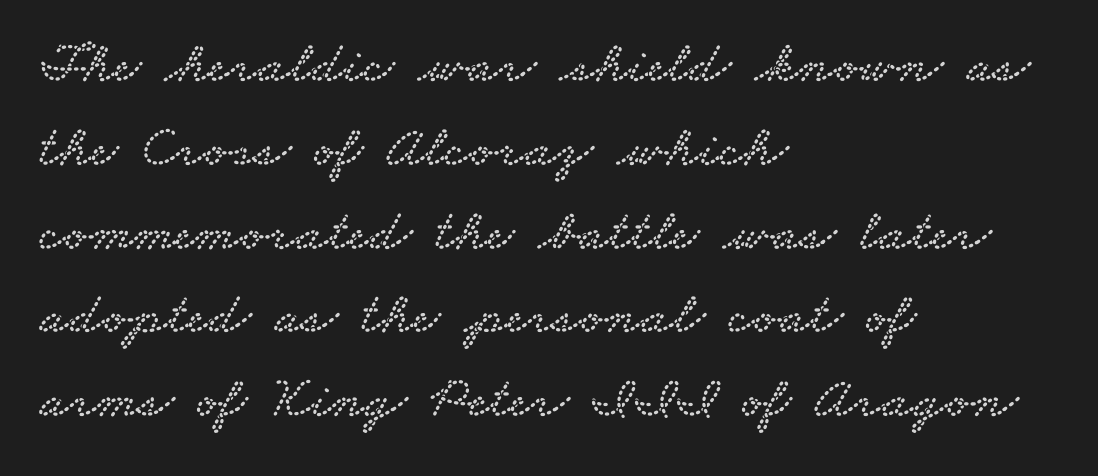
A typesetter would call this proportional, since set widths differ per character. The line texture is even and compact thanks to regular tracking. Look at the bottom of the vertical strokes: they flare into serifs here. This sample is left-justified, so line endings fall wherever the words run out.
